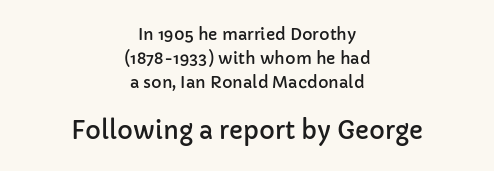
The image shows 24 px text type, upright; set centered, normal line spacing (1.5x), normal letter spacing, not underlined; the second (bottom) block is 1.5x larger.
